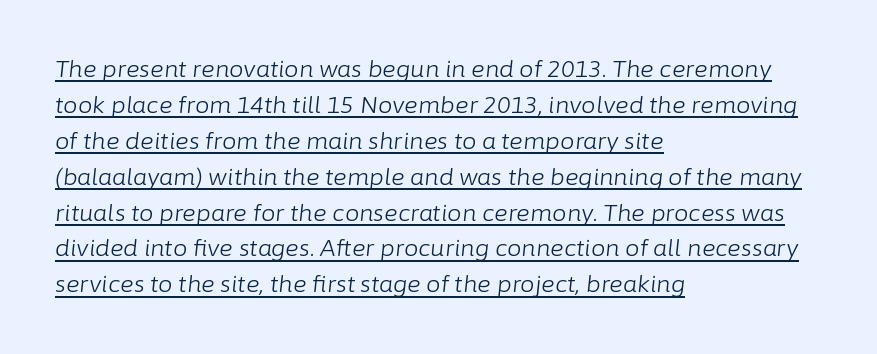
Q: Is the text bold? A: No.
Q: Is the text italic (slanted)? A: Yes, it leans right by about 6 degrees.
Q: Is the text underlined? A: Yes.
Q: How is the paragraph aligned? A: Left-aligned.
Q: Is the spacing between letters normal or unusually wide? A: Normal.
Q: Is the spacing between lines tight, normal or loose? A: Normal.
